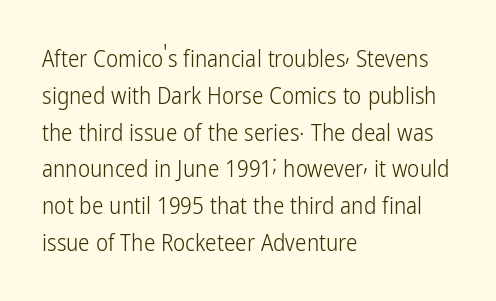
Q: Is the text bold? A: No.
Q: Is the text italic (slanted)? A: No, it is upright.
Q: Is the text underlined? A: No.
Q: How is the paragraph aligned? A: Left-aligned.
Q: Is the spacing between letters normal or unusually wide? A: Normal.
Q: Is the spacing between lines tight, normal or loose? A: Normal.
